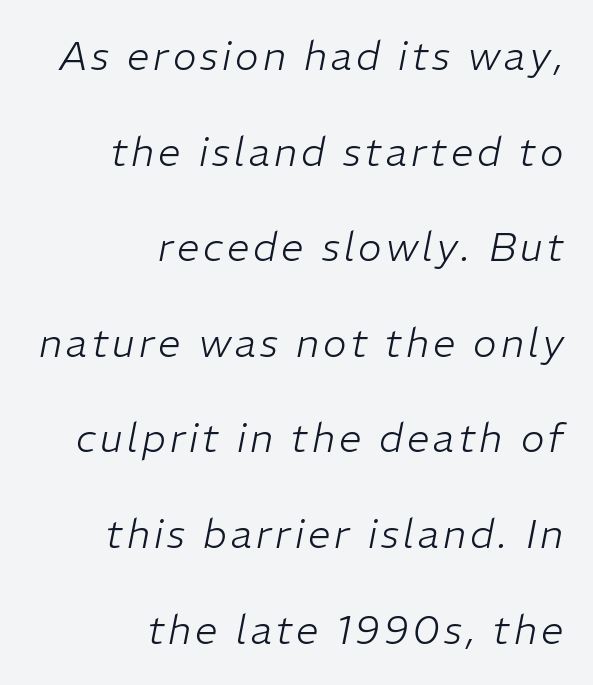
{"italic": "yes", "lean": "right", "slant_degrees": 11, "bold": "no", "weight": "light", "width": "normal", "stroke_contrast": "low", "x_height": "medium", "monospaced": "no", "underline": "no", "align": "right", "line_spacing": "loose", "line_spacing_ratio": 2.39, "glyph_px": 40}
